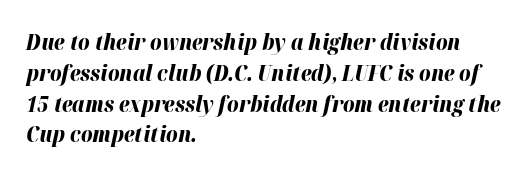
The image shows 22 px bold type, italic (leaning right); set left-aligned, normal line spacing (1.4x), normal letter spacing, not underlined.
